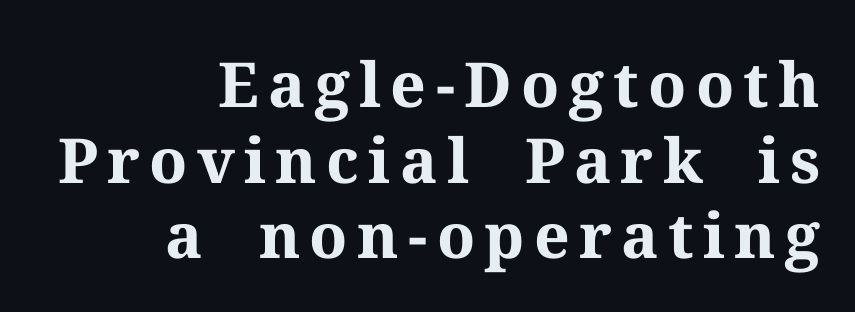
Lines of text with bare space underneath. The face used here is proportionally spaced, like ordinary book or web type. Its strokes are broad and dark, the hallmark of bold type. The lines are quadded right. Rendered with straight, roman letterforms.
